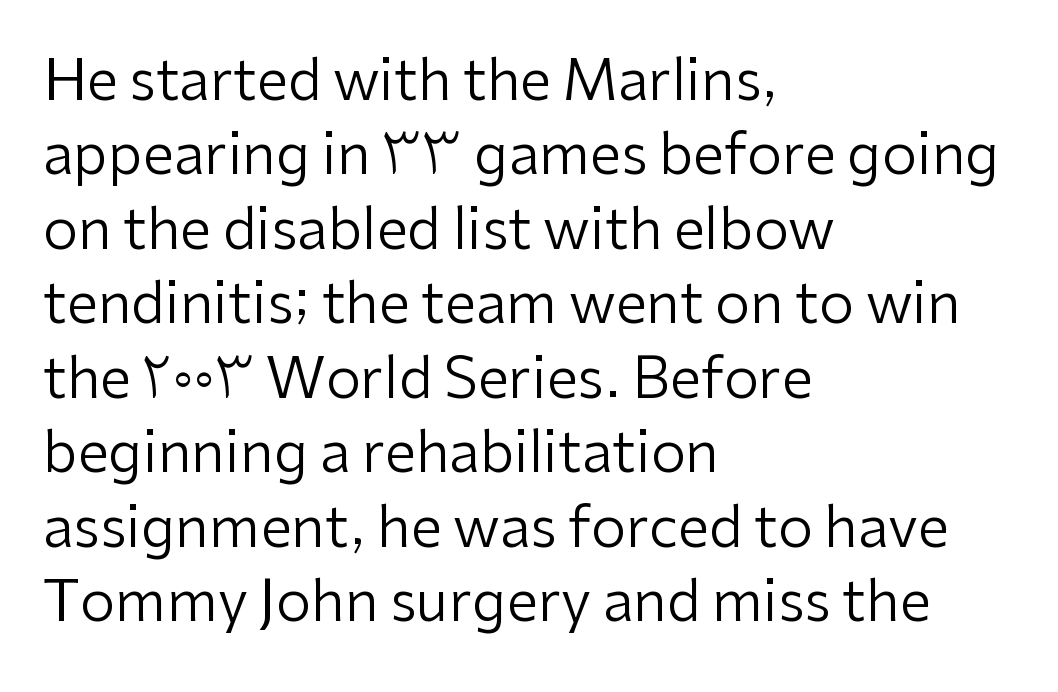
The image shows 56 px regular-weight sans-serif type, upright; set left-aligned, normal line spacing (1.33x), normal letter spacing, not underlined; low stroke contrast and a medium x-height.
